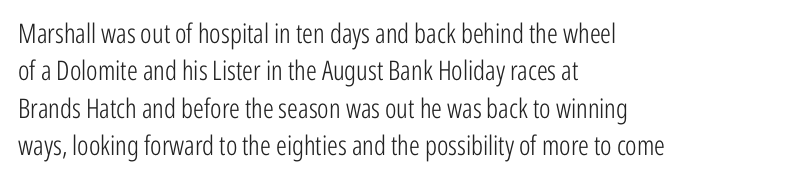
Interline gaps are of average width in this sample. Inter-character spacing is left at the font's built-in metrics. If you drew a line through each stem, it would be perfectly vertical. Words float on clear page, feet unadorned. Each line starts at the same left margin while the right side varies.
